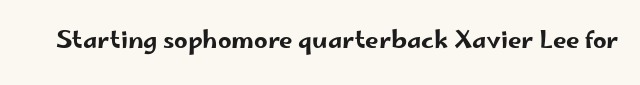
The image shows 24 px text type, upright; set normal letter spacing, not underlined.
